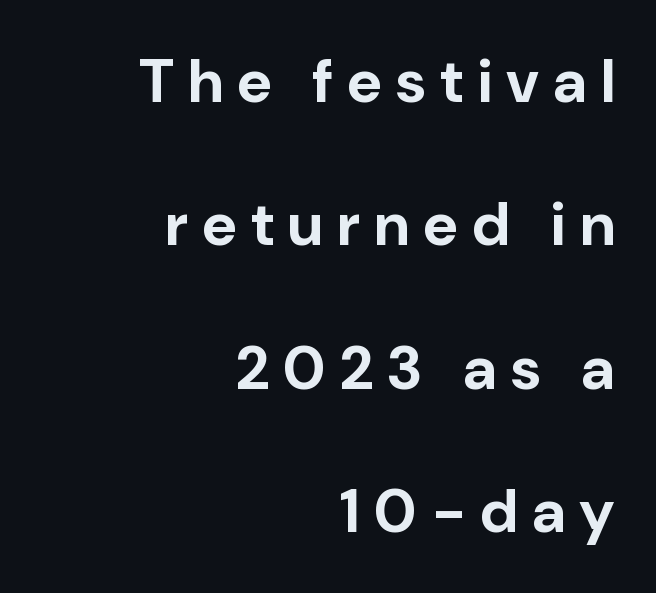
The image shows 61 px bold sans-serif type, upright; set right-aligned, loose line spacing (2.35x), unusually wide letter spacing (+0.23 em), not underlined; low stroke contrast and a medium x-height.
